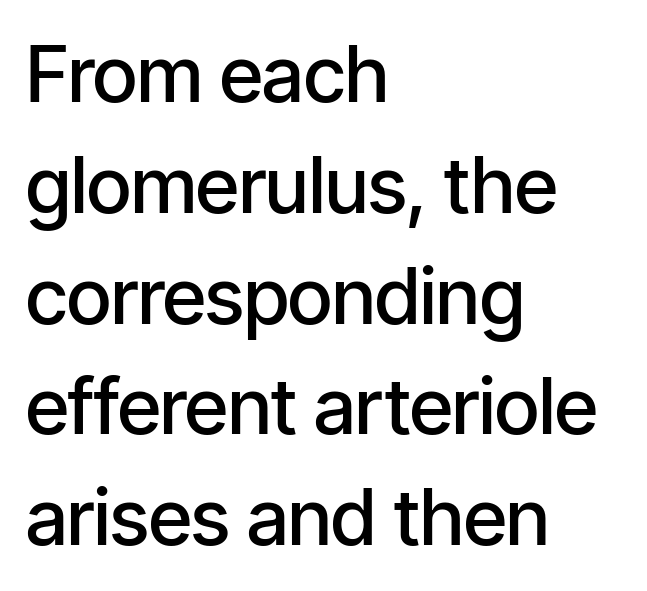
{"serif": "no", "italic": "no", "bold": "semi", "weight": "semibold", "width": "condensed", "stroke_contrast": "low", "x_height": "medium", "monospaced": "no", "underline": "no", "align": "left", "line_spacing": "normal", "line_spacing_ratio": 1.42, "letter_spacing": "normal", "letter_spacing_em": 0.0, "glyph_px": 78}
